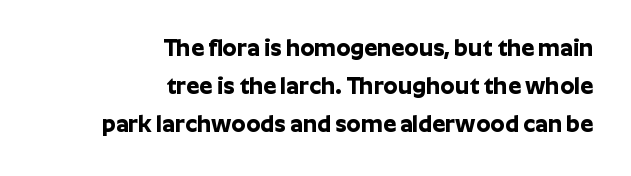
Q: Is the text bold? A: Yes.
Q: Is the text italic (slanted)? A: No, it is upright.
Q: Is the text underlined? A: No.
Q: How is the paragraph aligned? A: Right-aligned.
Q: Is the spacing between letters normal or unusually wide? A: Normal.
Q: Is the spacing between lines tight, normal or loose? A: Normal.
